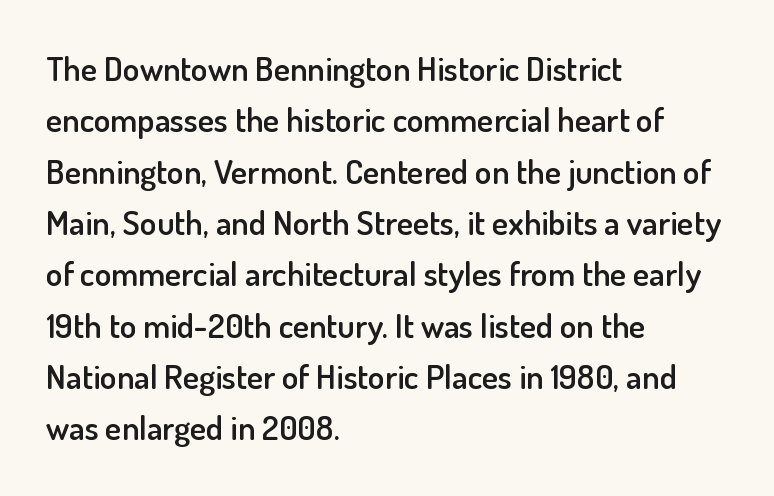
Set as a demibold, roughly 600 on the weight scale. Quick note: not italic, upright. The horizontal fit of the characters is conventional and even. Typographically, this falls in the sans-serif category. If you measured baseline to baseline, you'd find a middling distance. The letters advance in unequal steps, a hallmark of proportional type.
